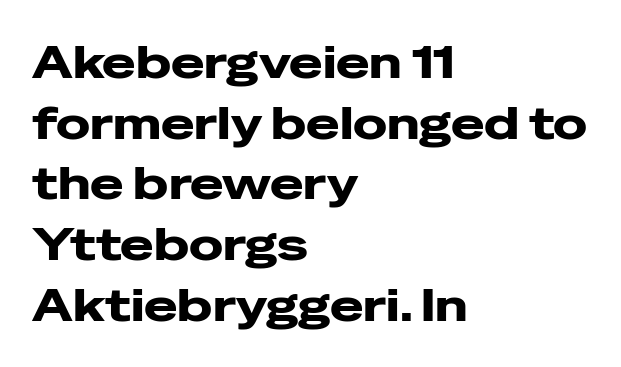
Q: Is the text bold? A: Yes.
Q: Is the text italic (slanted)? A: No, it is upright.
Q: Is the typeface a serif or a sans-serif typeface? A: Sans-serif.
Q: Is the text underlined? A: No.
Q: How is the paragraph aligned? A: Left-aligned.
Q: Is the spacing between letters normal or unusually wide? A: Normal.
Q: Is the spacing between lines tight, normal or loose? A: Normal.
Q: Width (condensed, normal, or wide)? A: Wide.
Q: Stroke contrast? A: Low.
Q: x-height? A: Medium.
Q: Monospaced? A: No.
